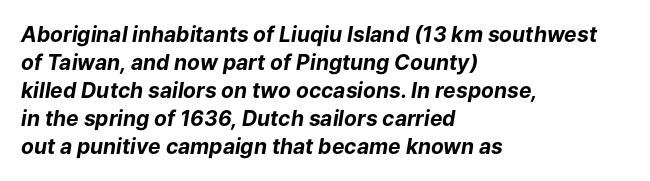
Notice how descenders clear the ascenders below comfortably — that's standard leading. The text block is weighted toward the left margin, trailing off unevenly rightward. A typesetter would call this zero additional tracking. The foot of each line stays bare and open. As a designer I'd log this as weight 700, bold. Slant detected: the letters are inclined.
